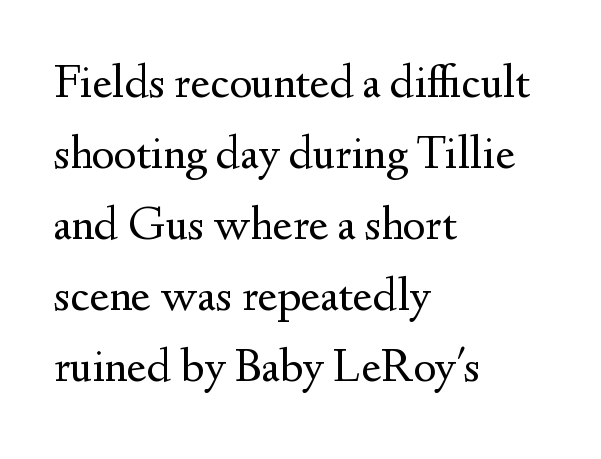
{"serif": "yes", "italic": "no", "bold": "no", "weight": "regular", "width": "normal", "stroke_contrast": "medium", "x_height": "small", "monospaced": "no", "underline": "no", "align": "left", "line_spacing": "normal", "line_spacing_ratio": 1.48, "letter_spacing": "normal", "letter_spacing_em": 0.0, "glyph_px": 48}
